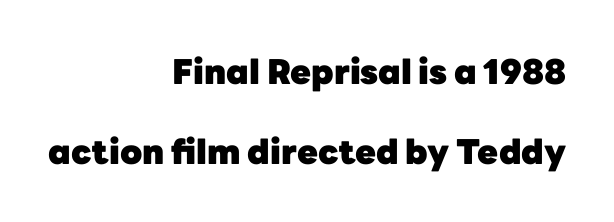
{"serif": "no", "italic": "no", "bold": "yes", "weight": "heavy", "width": "normal", "stroke_contrast": "low", "x_height": "medium", "monospaced": "no", "underline": "no", "align": "right", "line_spacing": "loose", "line_spacing_ratio": 2.35, "letter_spacing": "normal", "letter_spacing_em": 0.0, "glyph_px": 34}
